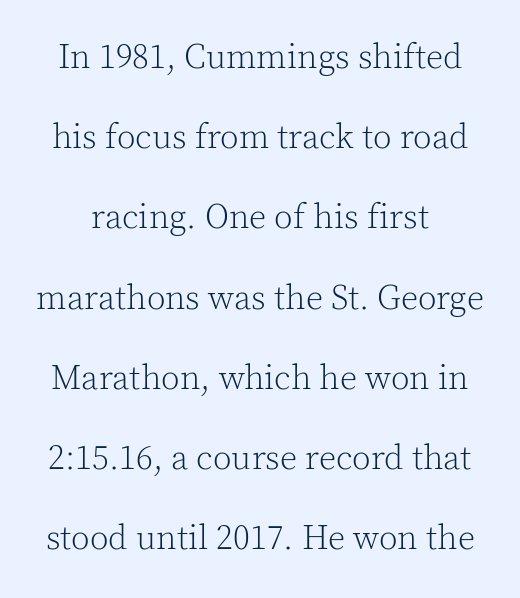
The image shows 34 px light serif type, upright; set loose line spacing (2.36x), normal letter spacing, not underlined; a medium x-height.
